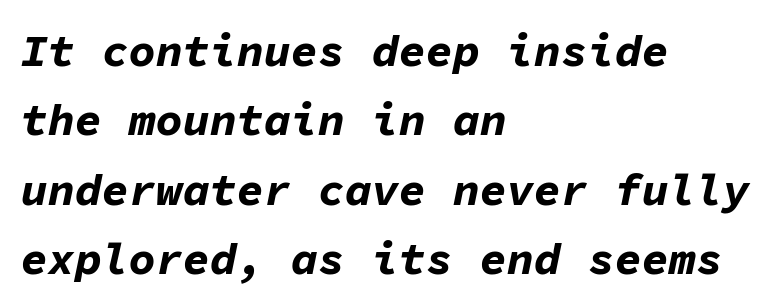
{"italic": "yes", "lean": "right", "slant_degrees": 11, "bold": "yes", "weight": "bold", "width": "normal", "stroke_contrast": "low", "x_height": "medium", "monospaced": "yes", "underline": "no", "align": "left", "line_spacing": "normal", "line_spacing_ratio": 1.54, "letter_spacing": "normal", "letter_spacing_em": 0.0, "glyph_px": 45}
